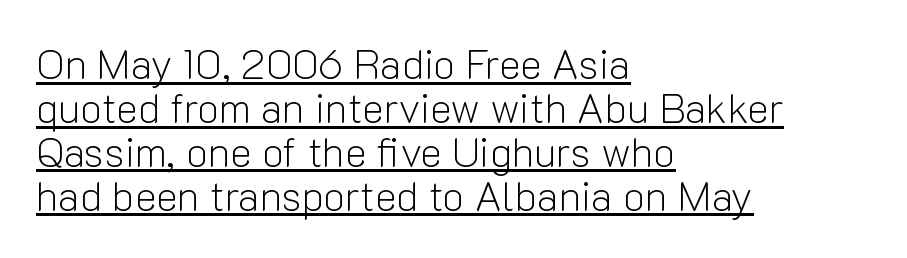
Q: Is the text bold? A: No.
Q: Is the text italic (slanted)? A: No, it is upright.
Q: Is the typeface a serif or a sans-serif typeface? A: Sans-serif.
Q: Is the text underlined? A: Yes.
Q: How is the paragraph aligned? A: Left-aligned.
Q: Is the spacing between letters normal or unusually wide? A: Normal.
Q: Is the spacing between lines tight, normal or loose? A: Tight.
Q: Width (condensed, normal, or wide)? A: Normal.
Q: Stroke contrast? A: Low.
Q: x-height? A: Medium.
Q: Monospaced? A: No.
